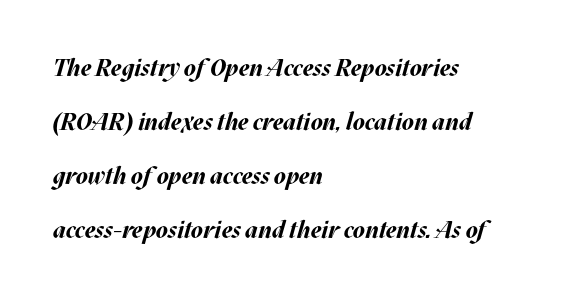
How heavy is the stroke? Heavy — this is a bold. The glyphs look as if they've been sheared to an angle. Words appear dense and cohesive because spacing is normal. Nobody drew a line under any word here. A classic flush-left, rag-right setting is used for this passage. Notice the wide empty band between every row — that's loose leading.
